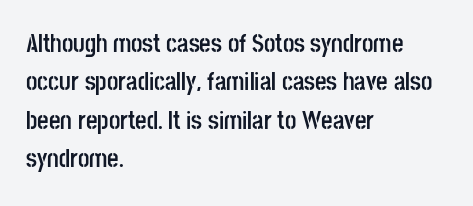
Q: Is the text bold? A: Yes.
Q: Is the text italic (slanted)? A: No, it is upright.
Q: Is the text underlined? A: No.
Q: How is the paragraph aligned? A: Left-aligned.
Q: Is the spacing between letters normal or unusually wide? A: Normal.
Q: Is the spacing between lines tight, normal or loose? A: Normal.
